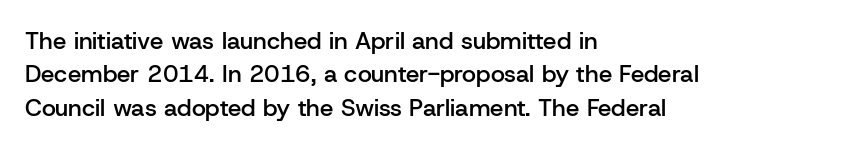
The image shows 24 px text type, upright; set left-aligned, normal line spacing (1.39x), normal letter spacing, not underlined.
